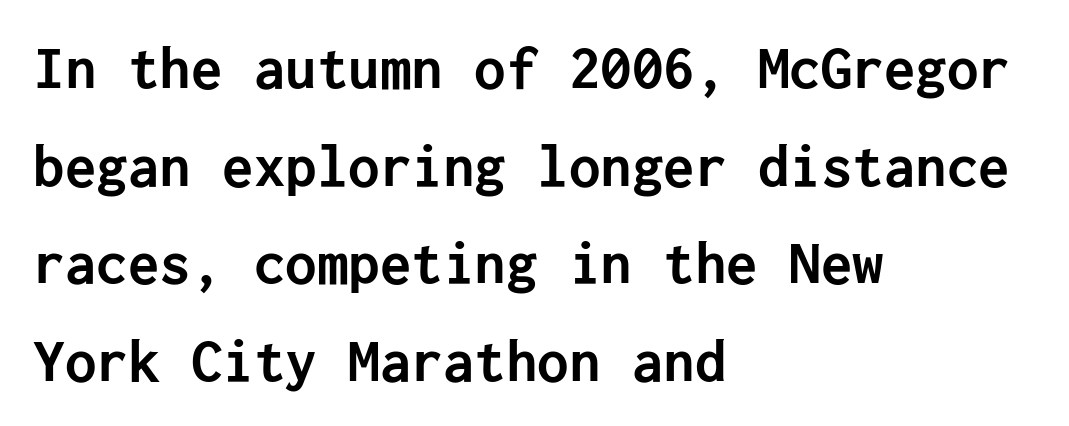
{"serif": "no", "italic": "no", "bold": "yes", "weight": "semibold", "width": "normal", "stroke_contrast": "low", "x_height": "medium", "underline": "no", "align": "left", "line_spacing": "normal", "line_spacing_ratio": 1.55, "letter_spacing": "normal", "letter_spacing_em": 0.0, "glyph_px": 63}
